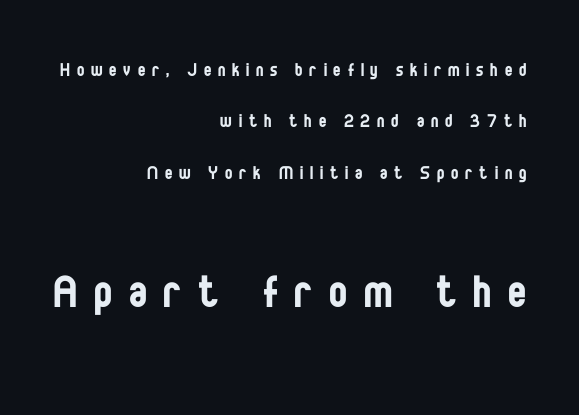
Classification — sans serif. No chunkiness to these letters — they're not bold. The letters advance in unequal steps, a hallmark of proportional type. The designer dialed line spacing up above the default.
